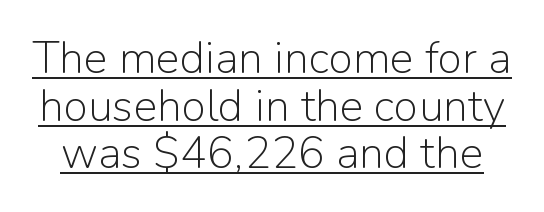
{"serif": "no", "italic": "no", "bold": "no", "weight": "light", "width": "normal", "stroke_contrast": "low", "x_height": "medium", "monospaced": "no", "underline": "yes", "line_spacing": "tight", "line_spacing_ratio": 1.06, "letter_spacing": "normal", "letter_spacing_em": 0.0, "glyph_px": 45}
